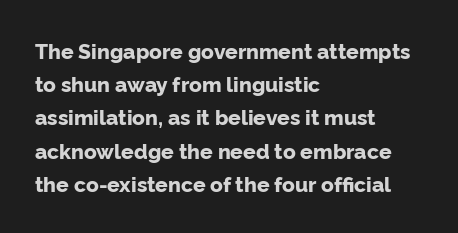
The font is running at its bold setting. Letters rest on an invisible, unmarked baseline. Students, note that the glyphs here touch the page at normal intervals. The rendering anchors every line to the left-hand side.
